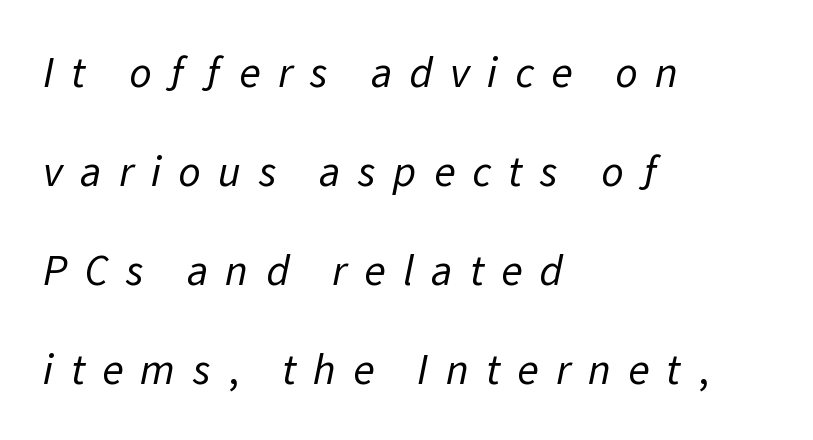
Q: Is the text bold? A: No.
Q: Is the typeface a serif or a sans-serif typeface? A: Sans-serif.
Q: Is the text underlined? A: No.
Q: How is the paragraph aligned? A: Left-aligned.
Q: Is the spacing between letters normal or unusually wide? A: Unusually wide.
Q: Is the spacing between lines tight, normal or loose? A: Loose.
Q: Width (condensed, normal, or wide)? A: Normal.
Q: Stroke contrast? A: Low.
Q: x-height? A: Medium.
Q: Monospaced? A: No.
